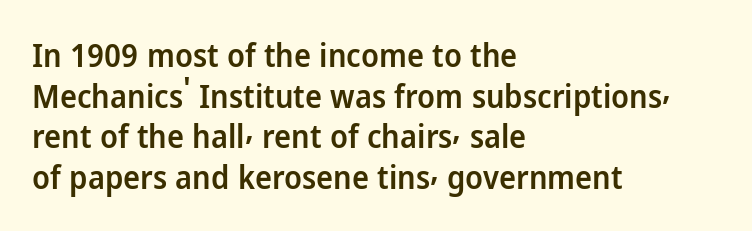
Q: Is the text bold? A: Semi-bold.
Q: Is the text italic (slanted)? A: No, it is upright.
Q: Is the typeface a serif or a sans-serif typeface? A: Sans-serif.
Q: Is the text underlined? A: No.
Q: How is the paragraph aligned? A: Left-aligned.
Q: Is the spacing between letters normal or unusually wide? A: Normal.
Q: Is the spacing between lines tight, normal or loose? A: Normal.
Q: Width (condensed, normal, or wide)? A: Normal.
Q: Stroke contrast? A: Low.
Q: x-height? A: Medium.
Q: Monospaced? A: No.
